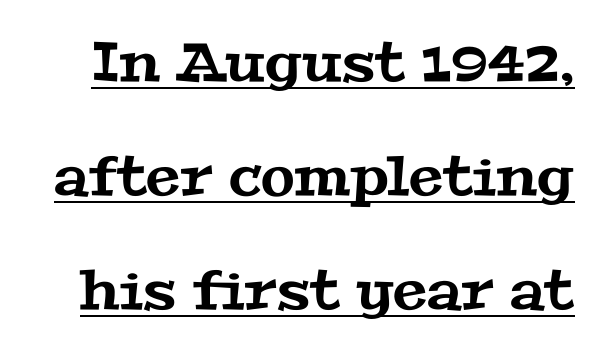
The image shows 55 px wide serif type; set loose line spacing (2.07x), normal letter spacing, underlined; medium stroke contrast and a medium x-height.
